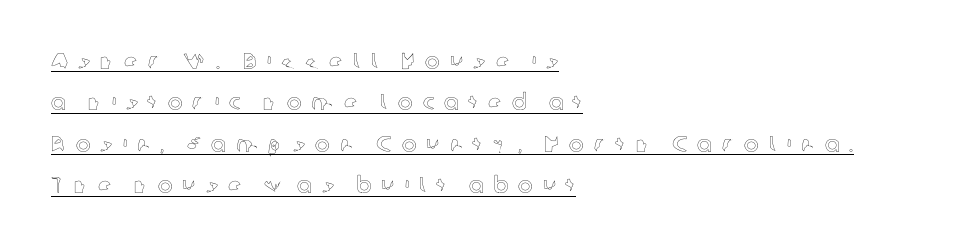
Q: Is the text italic (slanted)? A: No, it is upright.
Q: Is the text underlined? A: Yes.
Q: How is the paragraph aligned? A: Left-aligned.
Q: Is the spacing between letters normal or unusually wide? A: Unusually wide.
